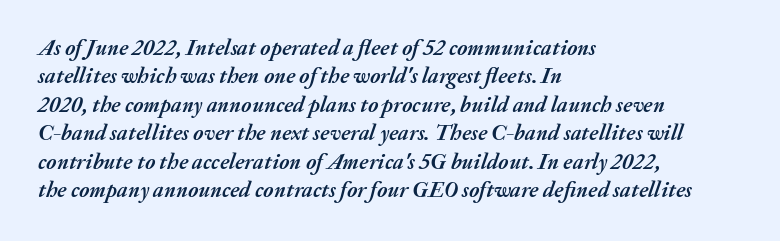
{"italic": "yes", "lean": "right", "slant_degrees": 20, "bold": "yes", "underline": "no", "align": "left", "line_spacing": "normal", "line_spacing_ratio": 1.29, "letter_spacing": "normal", "letter_spacing_em": 0.0, "glyph_px": 22}
